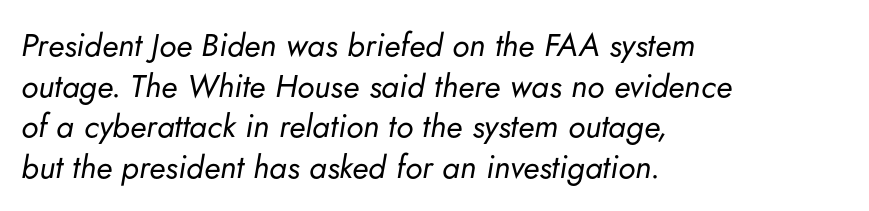
Q: Is the text bold? A: No.
Q: Is the text italic (slanted)? A: Yes, it leans right by about 5 degrees.
Q: Is the text underlined? A: No.
Q: How is the paragraph aligned? A: Left-aligned.
Q: Is the spacing between letters normal or unusually wide? A: Normal.
Q: Is the spacing between lines tight, normal or loose? A: Normal.
Q: Width (condensed, normal, or wide)? A: Normal.
Q: Stroke contrast? A: Low.
Q: x-height? A: Small.
Q: Monospaced? A: No.
